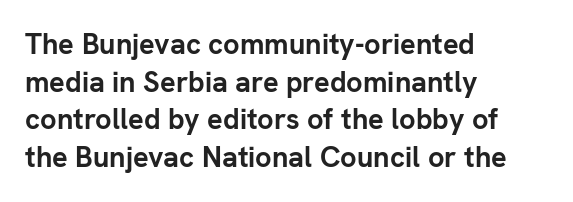
{"serif": "no", "italic": "no", "bold": "yes", "weight": "semibold", "width": "normal", "stroke_contrast": "low", "x_height": "medium", "monospaced": "no", "underline": "no", "align": "left", "line_spacing": "normal", "line_spacing_ratio": 1.3, "letter_spacing": "normal", "letter_spacing_em": 0.0, "glyph_px": 29}
